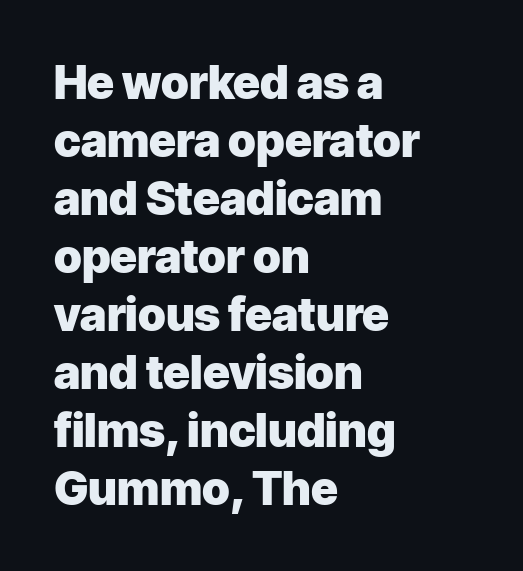
Q: Is the text bold? A: Yes.
Q: Is the text italic (slanted)? A: No, it is upright.
Q: Is the typeface a serif or a sans-serif typeface? A: Sans-serif.
Q: Is the text underlined? A: No.
Q: How is the paragraph aligned? A: Left-aligned.
Q: Is the spacing between letters normal or unusually wide? A: Normal.
Q: Is the spacing between lines tight, normal or loose? A: Normal.
Q: Width (condensed, normal, or wide)? A: Normal.
Q: Stroke contrast? A: Low.
Q: x-height? A: Medium.
Q: Monospaced? A: No.
